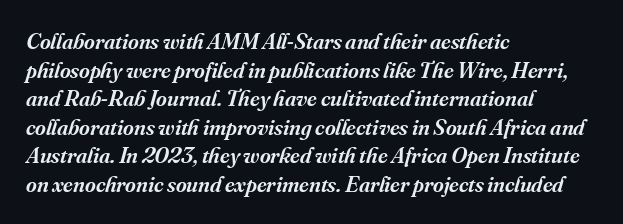
Q: Is the text bold? A: Semi-bold.
Q: Is the text italic (slanted)? A: Yes, it leans right by about 16 degrees.
Q: Is the text underlined? A: No.
Q: How is the paragraph aligned? A: Left-aligned.
Q: Is the spacing between letters normal or unusually wide? A: Normal.
